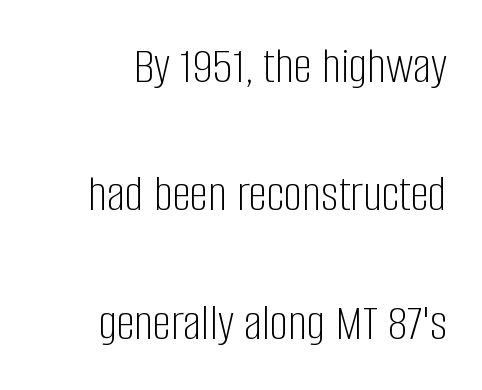
The image shows 52 px light, condensed sans-serif type, upright; set right-aligned, loose line spacing (2.47x), normal letter spacing, not underlined; low stroke contrast and a large x-height.
